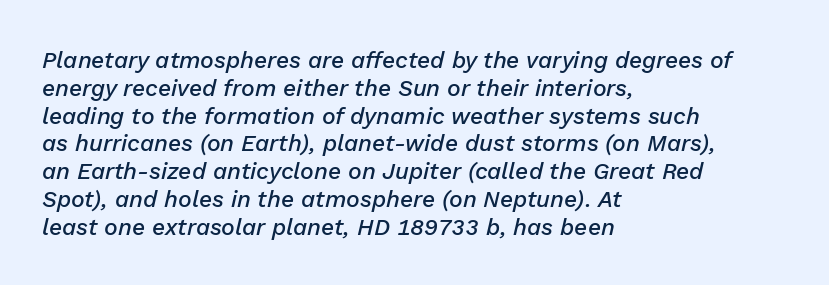
The paragraph has a hard left edge and a soft right edge. The rendering uses a semibold face; strokes are thickened but not to full bold. The letterforms sit shoulder to shoulder at normal distance. The space beneath each line is pristine and unruled.
